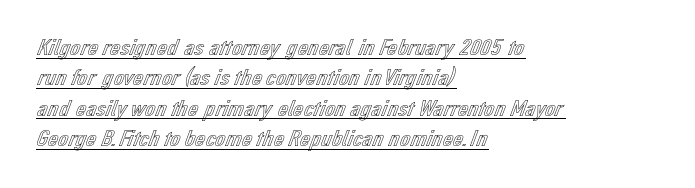
The image shows 23 px text type; set left-aligned, normal line spacing (1.32x), normal letter spacing, underlined.
